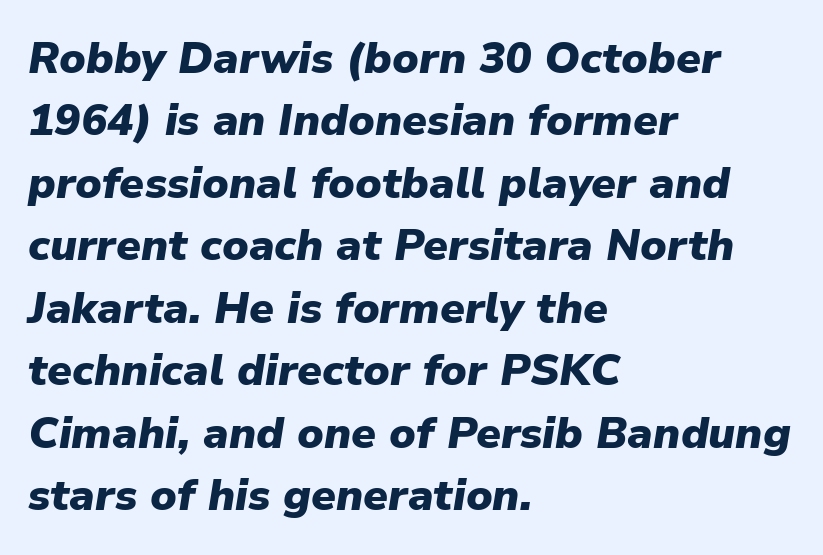
The characters look thick and weighty, a clear bold. This block has exactly the height ordinary leading produces. Default kerning and tracking; the words read as compact shapes. Posture: slanted. Visually the block forms a straight wall on the left and a jagged coastline on the right. The face used here is proportionally spaced, like ordinary book or web type.
